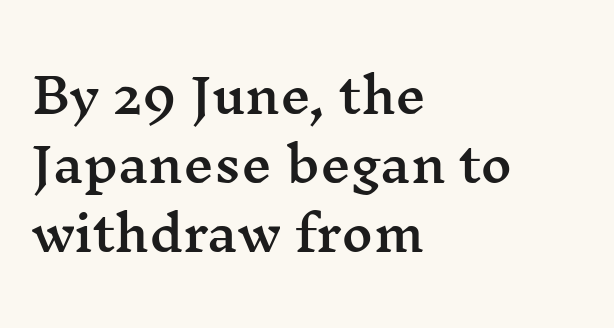
These lines are rendered in a variable-pitch font. The area under the type is left untouched. Is the letter spacing exaggerated? No — it looks like the ordinary default. The passage shown stacks its lines at a standard gap.
